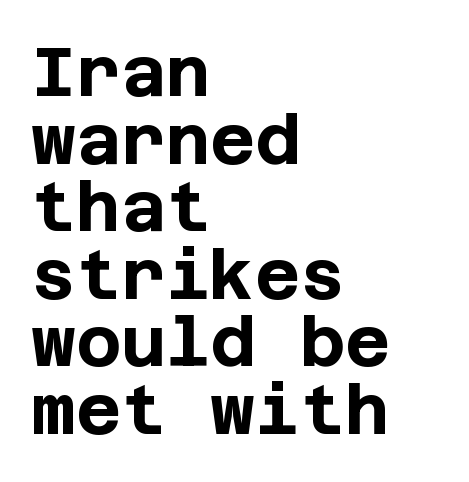
Q: Is the text bold? A: Yes.
Q: Is the text italic (slanted)? A: No, it is upright.
Q: Is the typeface a serif or a sans-serif typeface? A: Sans-serif.
Q: Is the text underlined? A: No.
Q: How is the paragraph aligned? A: Left-aligned.
Q: Is the spacing between letters normal or unusually wide? A: Normal.
Q: Is the spacing between lines tight, normal or loose? A: Tight.
Q: Width (condensed, normal, or wide)? A: Normal.
Q: Stroke contrast? A: Low.
Q: x-height? A: Large.
